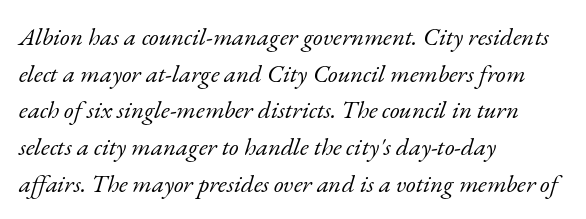
Is the type slanted? Yes — the strokes lean at a clear angle. Nobody drew a line under any word here. Here the glyphs are tracked normally, forming tight word shapes. The designer left line spacing at the default.
